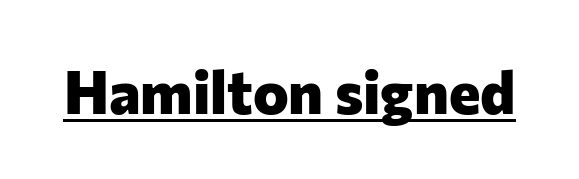
Q: Is the text bold? A: Yes.
Q: Is the text italic (slanted)? A: No, it is upright.
Q: Is the typeface a serif or a sans-serif typeface? A: Sans-serif.
Q: Is the text underlined? A: Yes.
Q: Is the spacing between letters normal or unusually wide? A: Normal.
Q: Width (condensed, normal, or wide)? A: Normal.
Q: Stroke contrast? A: Low.
Q: x-height? A: Medium.
Q: Monospaced? A: No.
